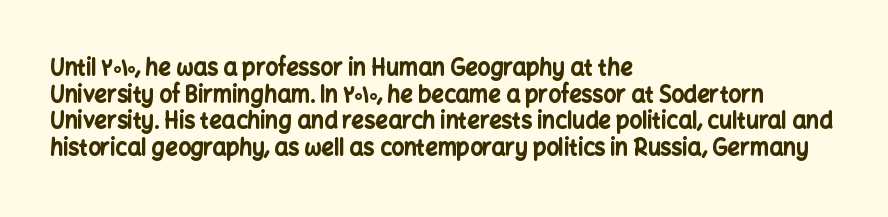
Which margin do the lines hug? The left one — the right edge is uneven. Weight check: bold — yes, fully. Tracking here is standard; glyphs follow each other at the usual distance. Unlike italic type, these characters show no tilt at all. Just letters on the line, the space beneath them empty.
